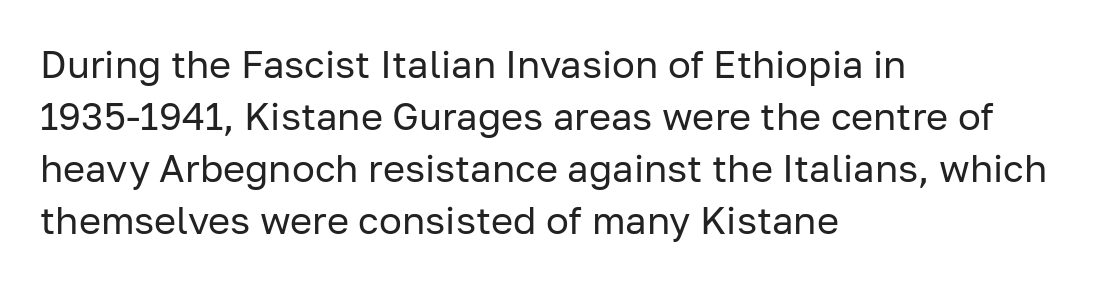
These lines are rendered in a variable-pitch font. This rendering uses left alignment, leaving the right contour irregular. Weight class: somewhere from thin through regular. The rendering keeps characters at their native spacing.
